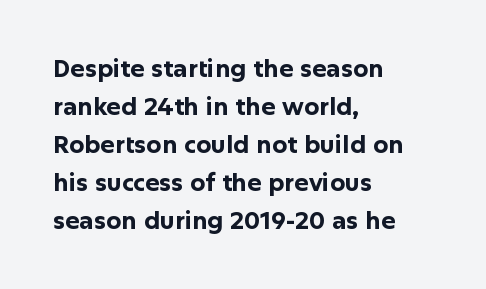
Q: Is the text bold? A: Yes.
Q: Is the text italic (slanted)? A: No, it is upright.
Q: Is the text underlined? A: No.
Q: How is the paragraph aligned? A: Left-aligned.
Q: Is the spacing between letters normal or unusually wide? A: Normal.
Q: Is the spacing between lines tight, normal or loose? A: Normal.
